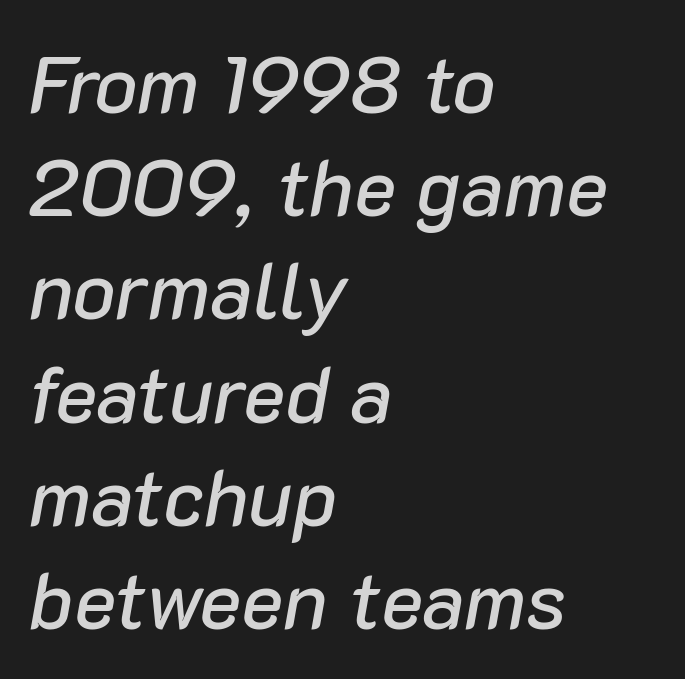
The image shows 80 px text type, italic (leaning right); set left-aligned, normal line spacing (1.29x), normal letter spacing, not underlined; low stroke contrast and a medium x-height.
